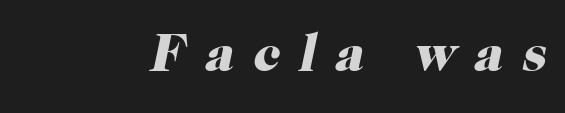
There's an unmistakable incline to the writing here. Students, note that the glyphs here are deliberately spaced far apart. The letters advance in unequal steps, a hallmark of proportional type. The lines in this sample share a right terminus and differ only in where they begin.
